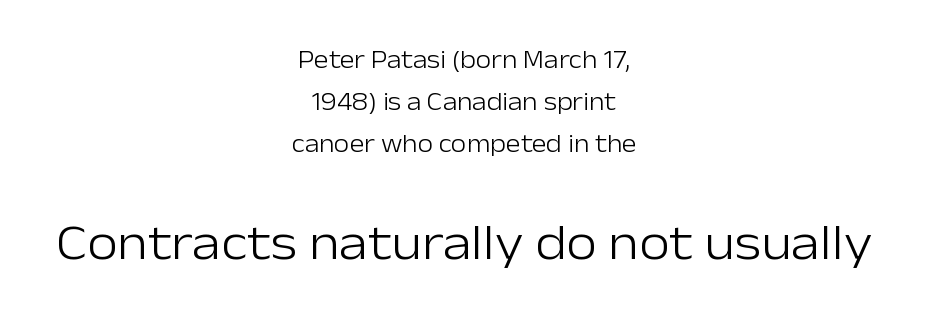
The image shows 50 px light sans-serif type, upright; set centered, normal line spacing (1.68x), normal letter spacing, not underlined; the second (bottom) block is 2.0x larger; low stroke contrast and a medium x-height.
